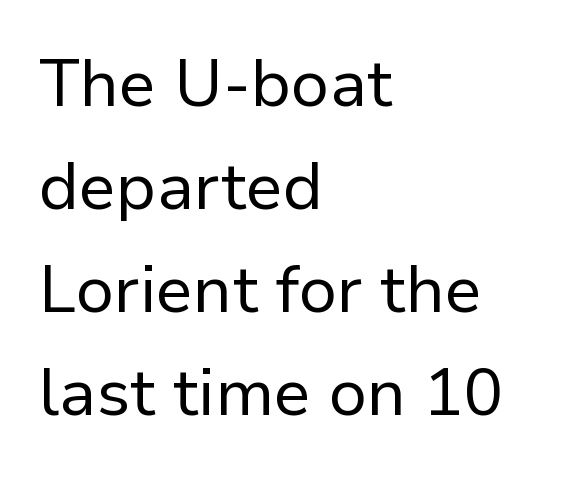
The image shows 66 px regular-weight sans-serif type, upright; set left-aligned, normal line spacing (1.56x), normal letter spacing, not underlined; low stroke contrast and a medium x-height.
